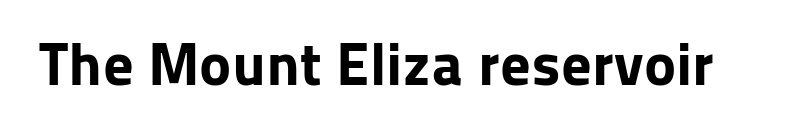
The image shows 61 px bold sans-serif type, upright; set normal letter spacing, not underlined; low stroke contrast and a medium x-height.
